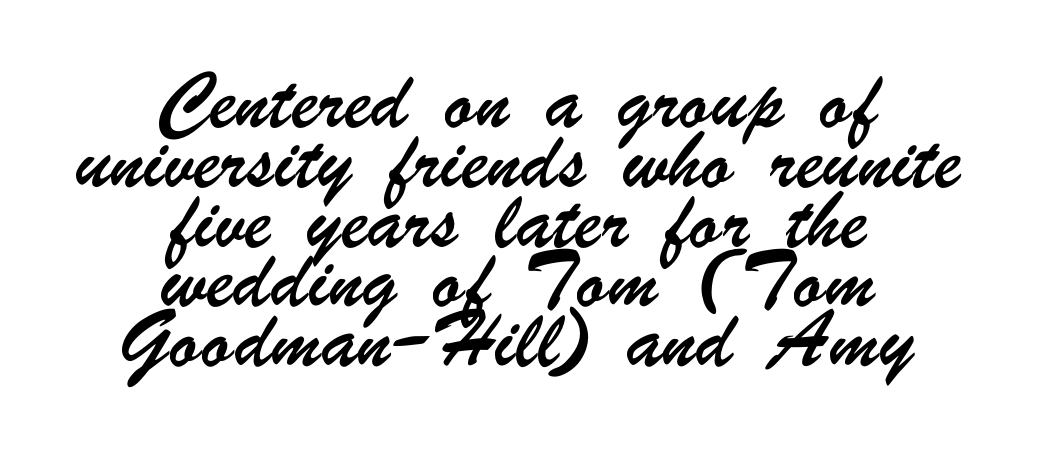
The image shows 36 px condensed sans-serif type; set centered, normal line spacing (1.66x), normal letter spacing, not underlined; low stroke contrast and a small x-height.
